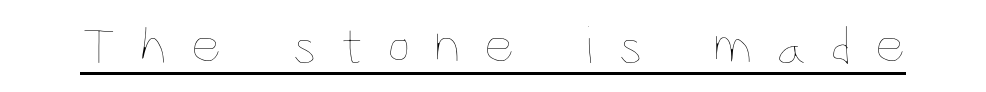
The image shows 53 px thin, condensed type, upright; set unusually wide letter spacing (+0.44 em), underlined; low stroke contrast and a large x-height.
